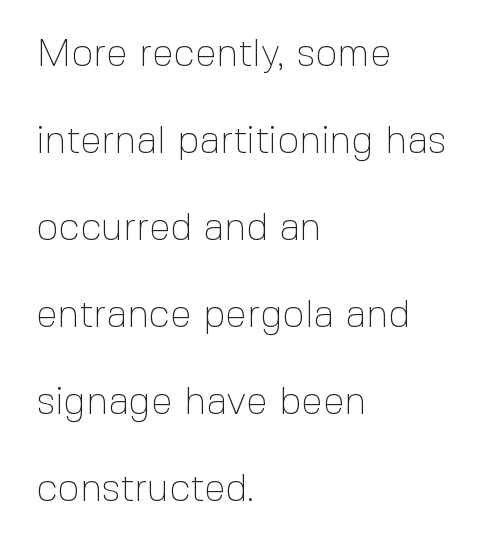
Ordinary non-slanted type is in use. The strip under each line holds only bare page. A typesetter would label this face a sans. The font is comparable to plain body text, perhaps lighter.
